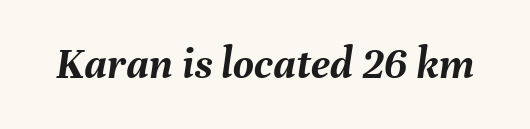
{"italic": "yes", "lean": "right", "slant_degrees": 8, "bold": "yes", "weight": "semibold", "width": "normal", "stroke_contrast": "medium", "x_height": "medium", "monospaced": "no", "underline": "no", "letter_spacing": "normal", "letter_spacing_em": 0.0, "glyph_px": 45}
